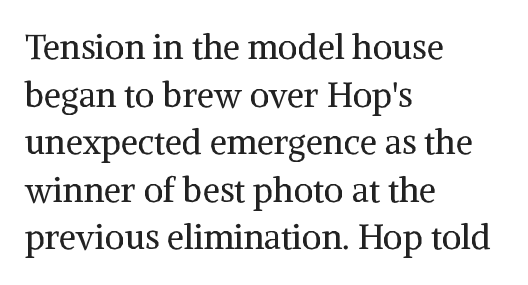
{"serif": "yes", "italic": "no", "bold": "no", "weight": "regular", "width": "normal", "stroke_contrast": "medium", "x_height": "medium", "monospaced": "no", "underline": "no", "align": "left", "line_spacing": "normal", "line_spacing_ratio": 1.4, "letter_spacing": "normal", "letter_spacing_em": 0.0, "glyph_px": 34}
